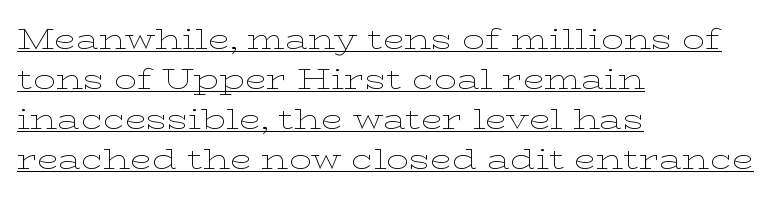
The image shows 28 px thin, wide serif type, upright; set left-aligned, normal line spacing (1.43x), normal letter spacing, underlined; low stroke contrast and a medium x-height.
